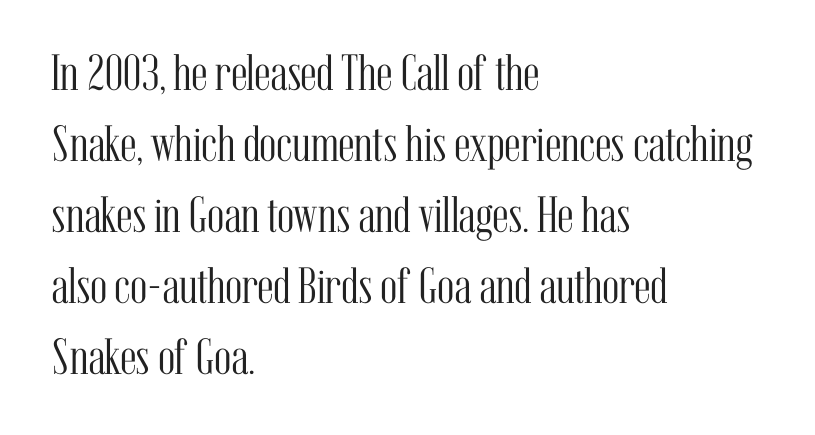
Q: Is the text bold? A: No.
Q: Is the text italic (slanted)? A: No, it is upright.
Q: Is the typeface a serif or a sans-serif typeface? A: Serif.
Q: Is the text underlined? A: No.
Q: How is the paragraph aligned? A: Left-aligned.
Q: Is the spacing between letters normal or unusually wide? A: Normal.
Q: Is the spacing between lines tight, normal or loose? A: Normal.
Q: Width (condensed, normal, or wide)? A: Condensed.
Q: Stroke contrast? A: Medium.
Q: x-height? A: Medium.
Q: Monospaced? A: No.
